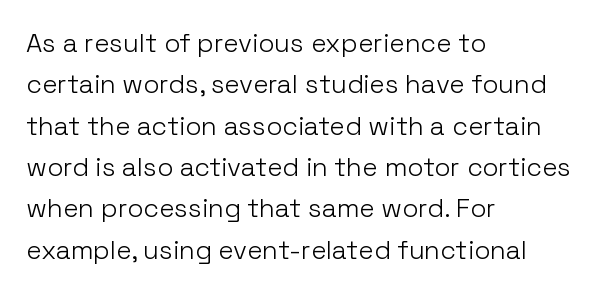
Q: Is the text bold? A: No.
Q: Is the text italic (slanted)? A: No, it is upright.
Q: Is the text underlined? A: No.
Q: How is the paragraph aligned? A: Left-aligned.
Q: Is the spacing between letters normal or unusually wide? A: Normal.
Q: Is the spacing between lines tight, normal or loose? A: Normal.
